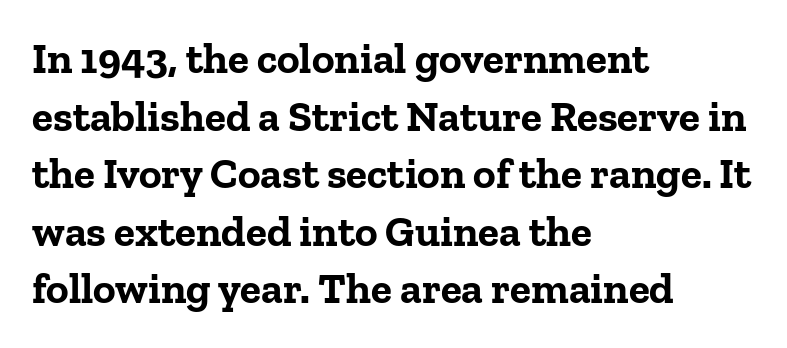
Q: Is the text bold? A: Yes.
Q: Is the text italic (slanted)? A: No, it is upright.
Q: Is the typeface a serif or a sans-serif typeface? A: Serif.
Q: Is the text underlined? A: No.
Q: How is the paragraph aligned? A: Left-aligned.
Q: Is the spacing between letters normal or unusually wide? A: Normal.
Q: Is the spacing between lines tight, normal or loose? A: Normal.
Q: Width (condensed, normal, or wide)? A: Normal.
Q: Stroke contrast? A: Low.
Q: x-height? A: Medium.
Q: Monospaced? A: No.
